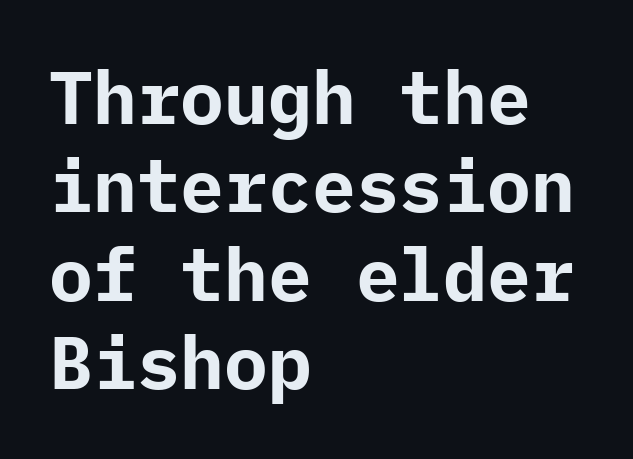
The image shows 73 px bold sans-serif type, upright; set left-aligned, line spacing 1.21x, normal letter spacing, not underlined; low stroke contrast and a medium x-height.
